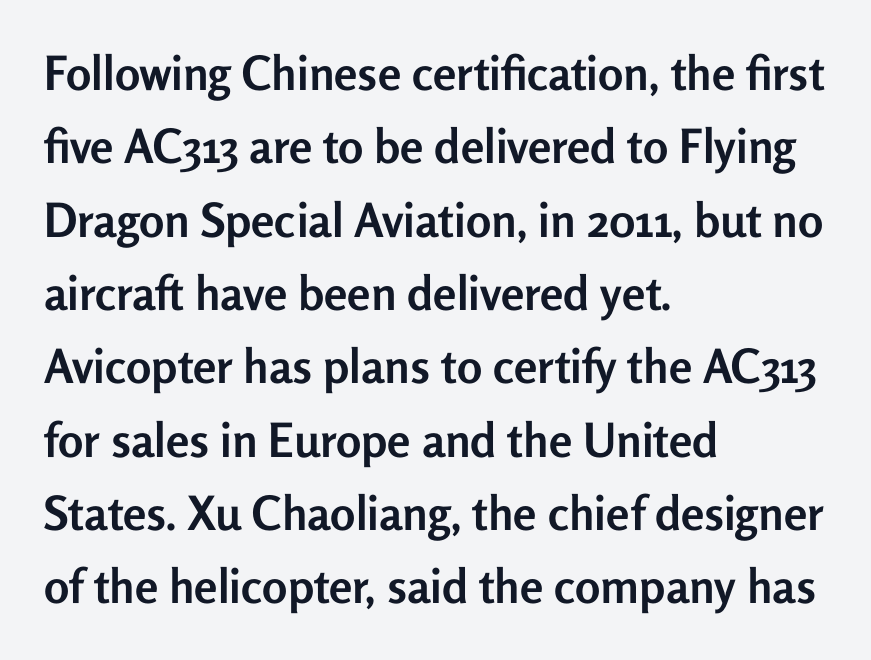
The image shows 47 px semibold sans-serif type, upright; set left-aligned, normal line spacing (1.56x), normal letter spacing, not underlined; low stroke contrast and a medium x-height.
